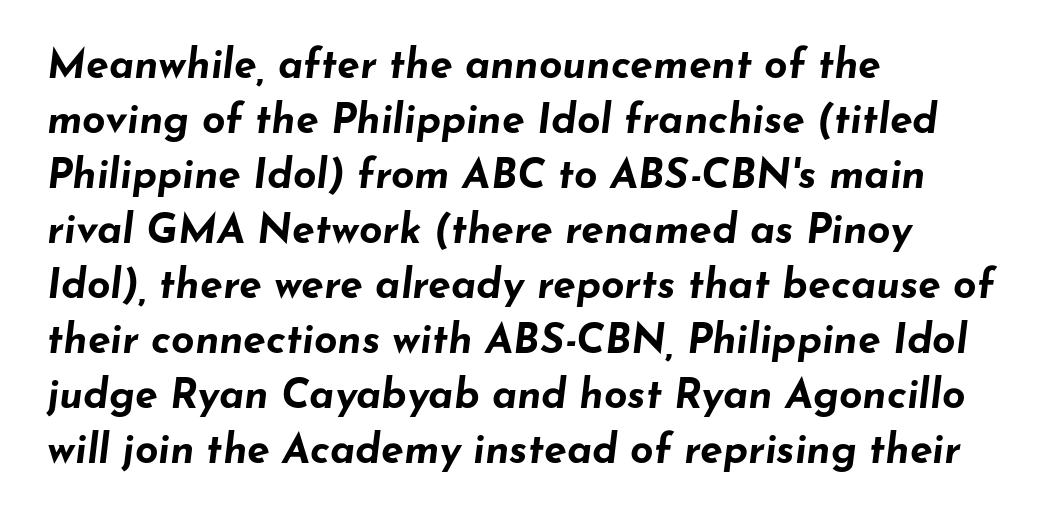
Q: Is the text bold? A: Yes.
Q: Is the text italic (slanted)? A: Yes, it leans right by about 7 degrees.
Q: Is the text underlined? A: No.
Q: How is the paragraph aligned? A: Left-aligned.
Q: Is the spacing between letters normal or unusually wide? A: Normal.
Q: Is the spacing between lines tight, normal or loose? A: Normal.
Q: Width (condensed, normal, or wide)? A: Wide.
Q: Stroke contrast? A: Low.
Q: x-height? A: Small.
Q: Monospaced? A: No.
